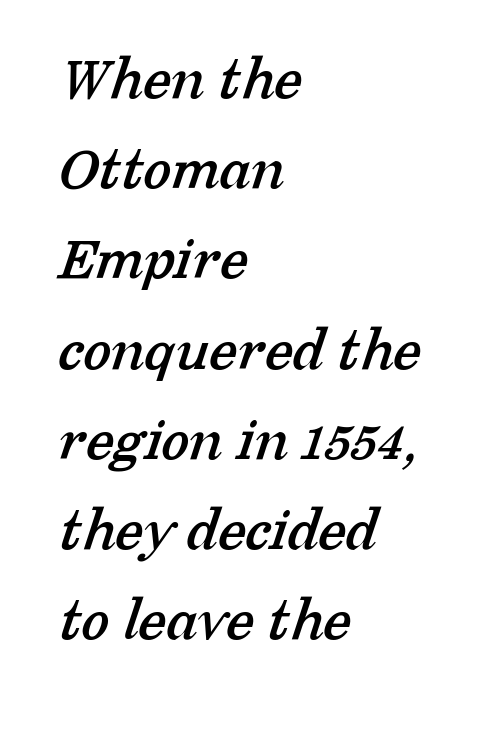
{"serif": "yes", "width": "normal", "stroke_contrast": "low", "x_height": "medium", "monospaced": "no", "underline": "no", "align": "left", "line_spacing": "normal", "line_spacing_ratio": 1.41, "letter_spacing": "normal", "letter_spacing_em": 0.0, "glyph_px": 64}
